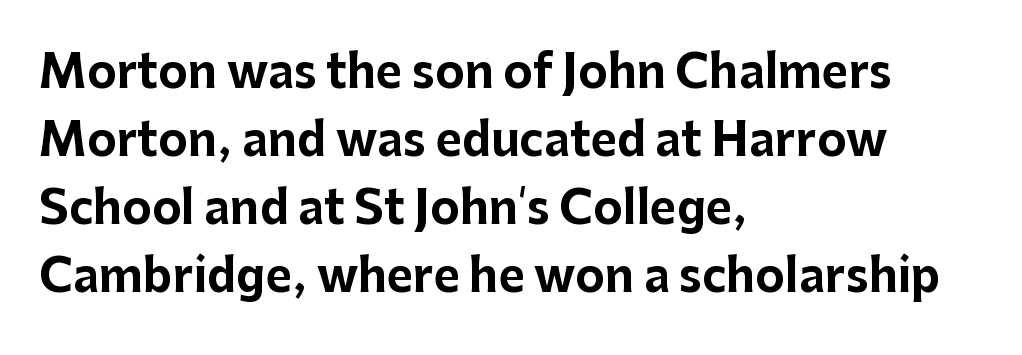
The letters are bold, with thick, heavy strokes. The glyphs are unaccompanied by any horizontal stroke below them. Character widths vary here, with narrow letters taking less room than wide ones. Every stem runs plumb, perpendicular to the baseline.
